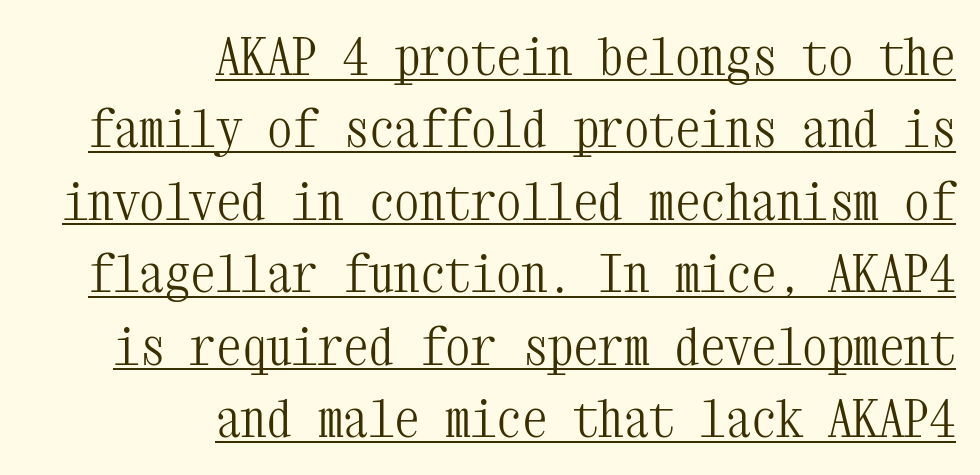
Q: Is the text bold? A: No.
Q: Is the text italic (slanted)? A: No, it is upright.
Q: Is the typeface a serif or a sans-serif typeface? A: Serif.
Q: Is the text underlined? A: Yes.
Q: How is the paragraph aligned? A: Right-aligned.
Q: Is the spacing between letters normal or unusually wide? A: Normal.
Q: Is the spacing between lines tight, normal or loose? A: Normal.
Q: Width (condensed, normal, or wide)? A: Condensed.
Q: Stroke contrast? A: Medium.
Q: x-height? A: Medium.
Q: Monospaced? A: Yes.
